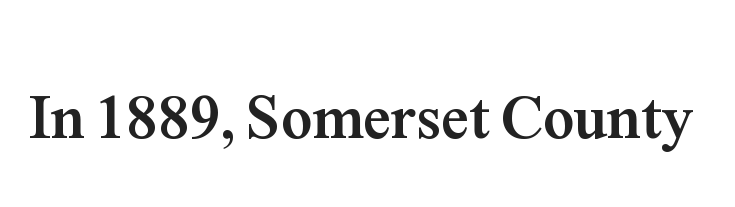
Q: Is the text bold? A: Yes.
Q: Is the text italic (slanted)? A: No, it is upright.
Q: Is the typeface a serif or a sans-serif typeface? A: Serif.
Q: Is the text underlined? A: No.
Q: Is the spacing between letters normal or unusually wide? A: Normal.
Q: Width (condensed, normal, or wide)? A: Normal.
Q: Stroke contrast? A: Medium.
Q: x-height? A: Medium.
Q: Monospaced? A: No.
